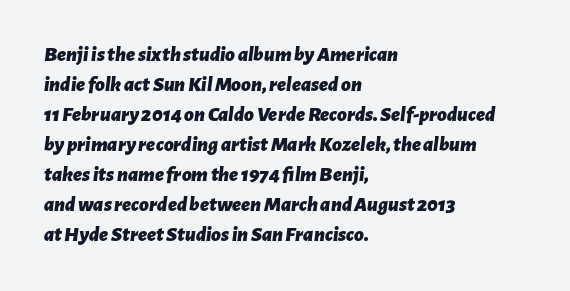
Thick stems and heavy bowls — unmistakably bold. Caption: standard tracking, unaltered. Check the space under the baseline: it is left empty. The typography opts for an oblique posture over an upright one. Leading matches the norm, producing a regular column. Does the copy run flush right? No — it runs flush left.
